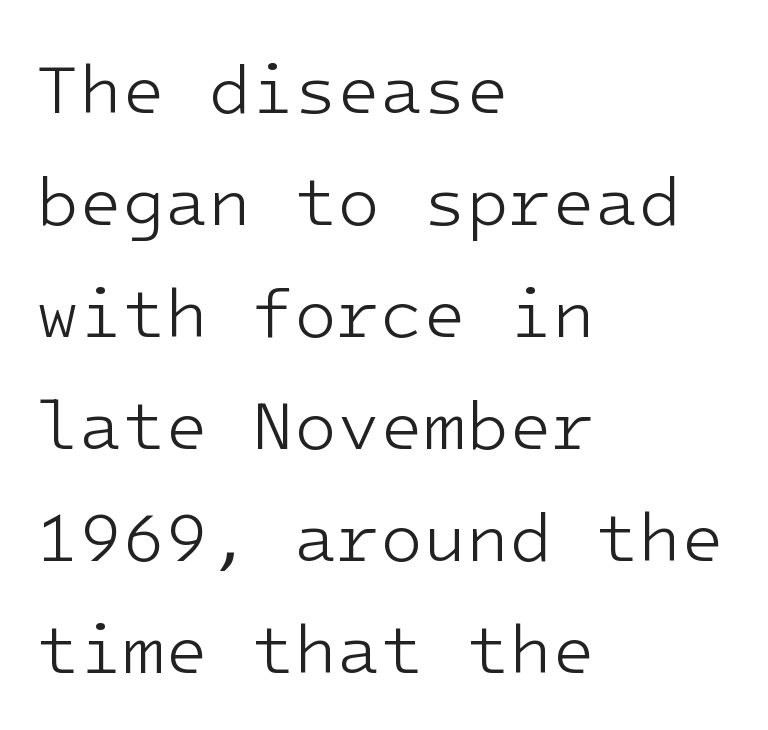
{"serif": "no", "italic": "no", "bold": "no", "weight": "light", "width": "normal", "stroke_contrast": "low", "x_height": "medium", "monospaced": "yes", "underline": "no", "align": "left", "line_spacing": "normal", "line_spacing_ratio": 1.6, "letter_spacing": "normal", "letter_spacing_em": 0.0, "glyph_px": 70}
